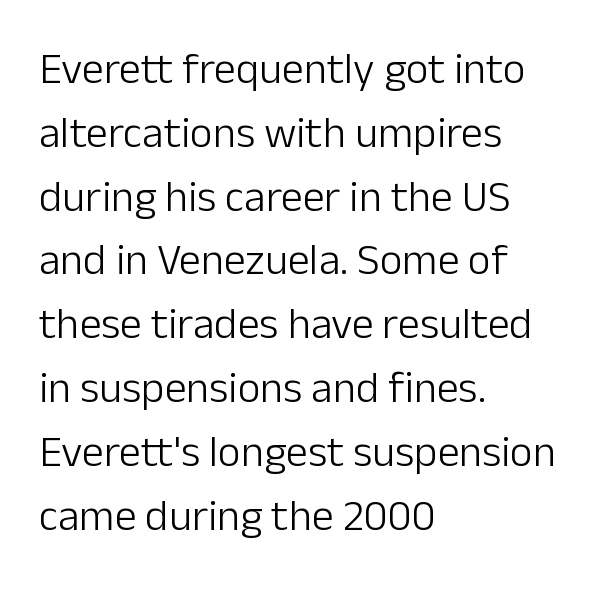
Q: Is the text bold? A: No.
Q: Is the text italic (slanted)? A: No, it is upright.
Q: Is the typeface a serif or a sans-serif typeface? A: Sans-serif.
Q: Is the text underlined? A: No.
Q: How is the paragraph aligned? A: Left-aligned.
Q: Is the spacing between letters normal or unusually wide? A: Normal.
Q: Is the spacing between lines tight, normal or loose? A: Normal.
Q: Width (condensed, normal, or wide)? A: Normal.
Q: Stroke contrast? A: Low.
Q: x-height? A: Medium.
Q: Monospaced? A: No.
